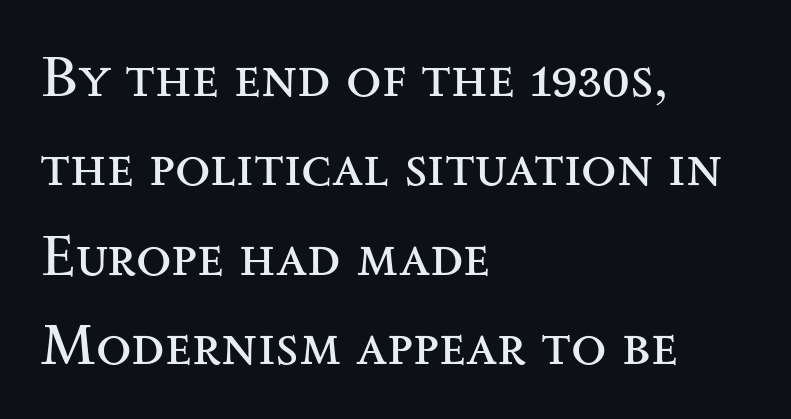
Q: Is the text bold? A: No.
Q: Is the text italic (slanted)? A: No, it is upright.
Q: Is the typeface a serif or a sans-serif typeface? A: Serif.
Q: Is the text underlined? A: No.
Q: How is the paragraph aligned? A: Left-aligned.
Q: Is the spacing between letters normal or unusually wide? A: Normal.
Q: Is the spacing between lines tight, normal or loose? A: Normal.
Q: Width (condensed, normal, or wide)? A: Wide.
Q: Stroke contrast? A: Medium.
Q: x-height? A: Small.
Q: Monospaced? A: No.
